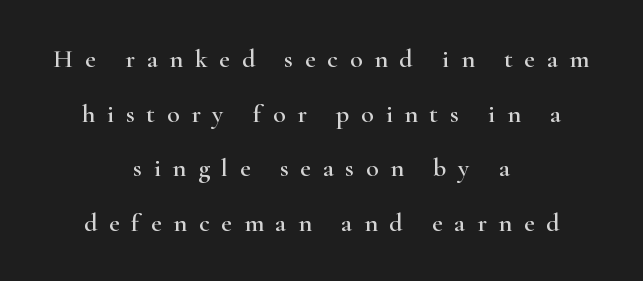
The image shows 26 px text type, upright; set centered, loose line spacing (2.1x), unusually wide letter spacing (+0.45 em), not underlined.
